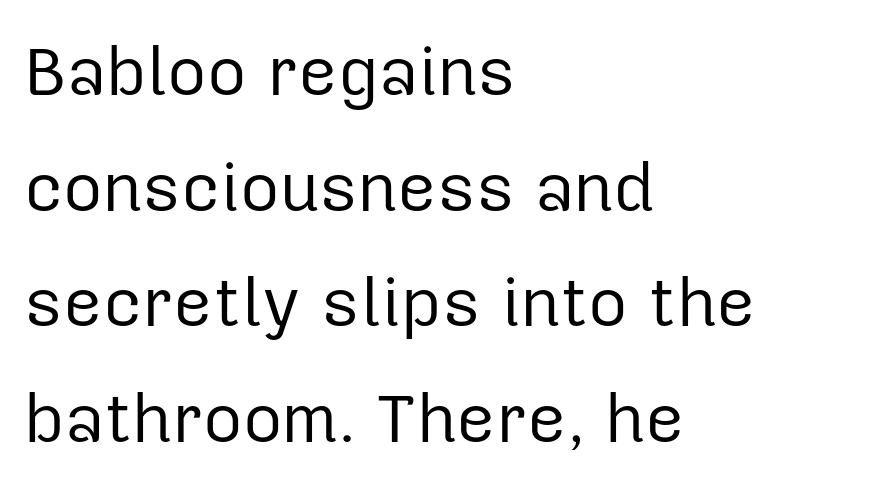
{"serif": "no", "italic": "no", "bold": "no", "weight": "regular", "width": "normal", "stroke_contrast": "low", "x_height": "medium", "monospaced": "no", "underline": "no", "align": "left", "line_spacing": "normal", "line_spacing_ratio": 1.7, "letter_spacing": "normal", "letter_spacing_em": 0.0, "glyph_px": 68}
